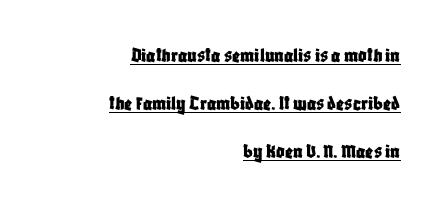
{"italic": "no", "underline": "yes", "align": "right", "line_spacing": "loose", "line_spacing_ratio": 2.28, "letter_spacing": "normal", "letter_spacing_em": 0.0, "glyph_px": 21}
